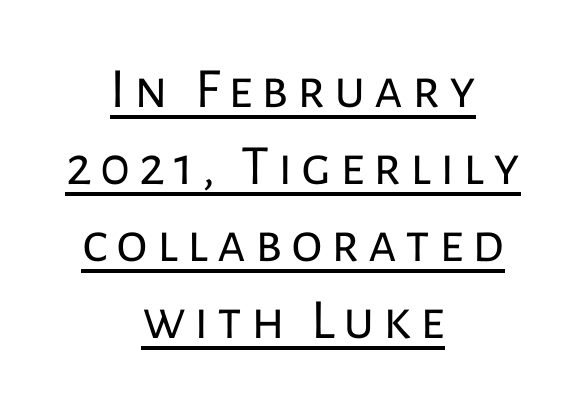
Q: Is the text bold? A: No.
Q: Is the text italic (slanted)? A: No, it is upright.
Q: Is the typeface a serif or a sans-serif typeface? A: Sans-serif.
Q: Is the text underlined? A: Yes.
Q: How is the paragraph aligned? A: Centered.
Q: Is the spacing between lines tight, normal or loose? A: Normal.
Q: Width (condensed, normal, or wide)? A: Normal.
Q: Stroke contrast? A: Low.
Q: x-height? A: Medium.
Q: Monospaced? A: No.
